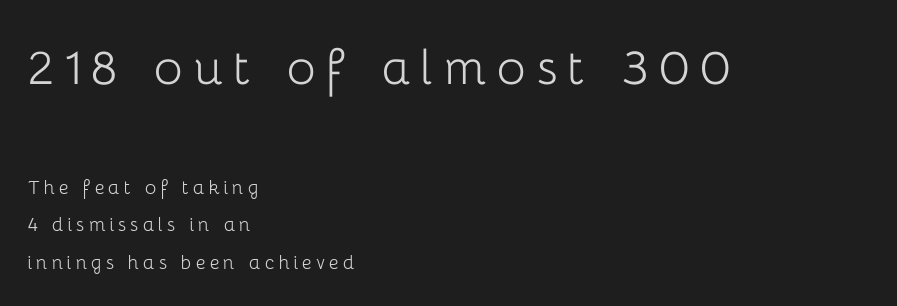
Horizontal alignment here is leftward, the default for most running prose. The glyphs are unaccompanied by any horizontal stroke below them. Italic? Not at all — the glyphs are vertical. A typesetter would label this face a sans. The rendering uses natural spacing where letterforms have individual widths. Here the first block reads like a headline and the second like body copy.
